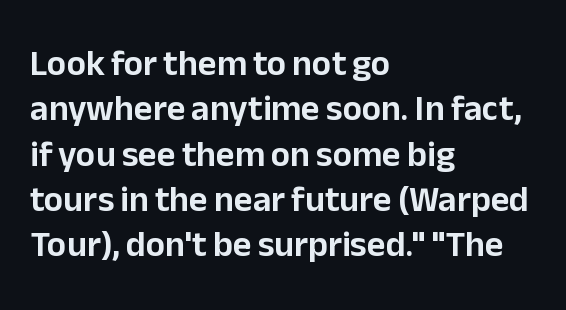
The image shows 36 px sans-serif type, upright; set left-aligned, normal line spacing (1.26x), normal letter spacing, not underlined; low stroke contrast and a medium x-height.
